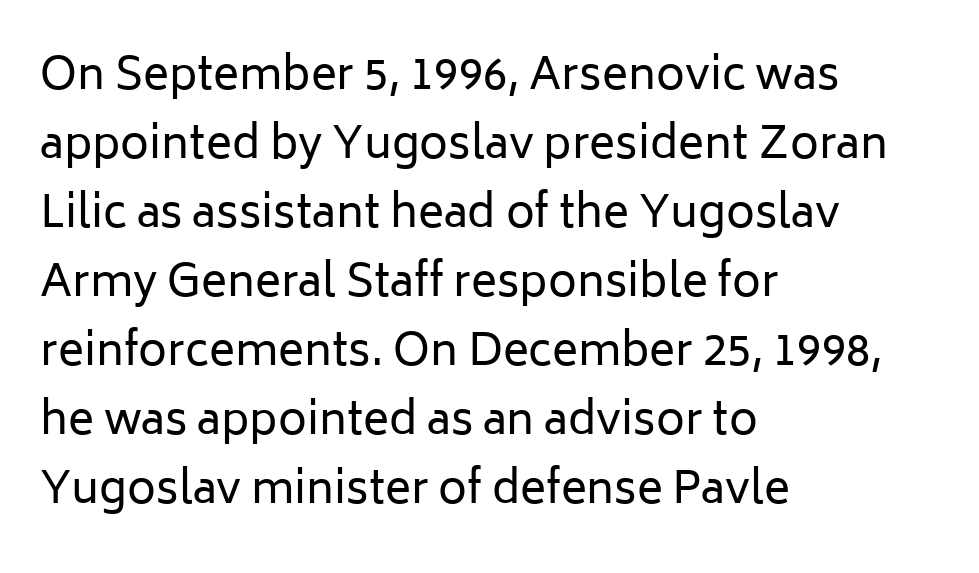
Horizontally, the lines are justified to the leading edge only. Lines of text with bare space underneath. The face looks like a standard text weight, possibly lighter. Note the varied advance widths — an 'i' is clearly narrower than an 'm'.
